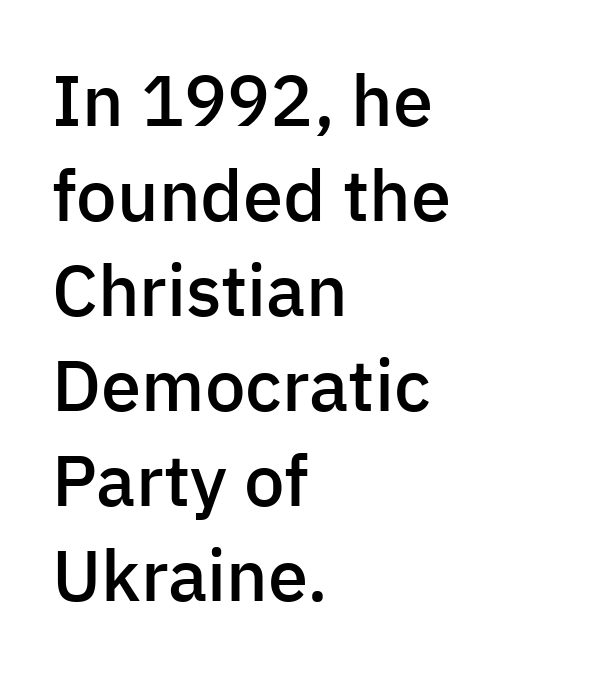
The image shows 72 px semibold sans-serif type, upright; set left-aligned, normal line spacing (1.32x), normal letter spacing, not underlined; low stroke contrast and a medium x-height.
